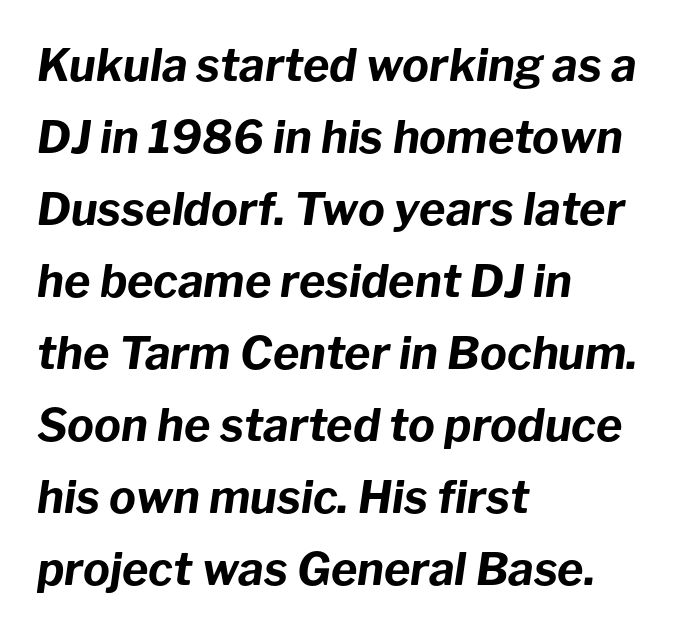
Rule under the text: the space is simply empty. The lines sit at an ordinary, default distance from one another. The rendering uses natural spacing where letterforms have individual widths. How are the letters spaced? Ordinarily, with no added tracking.
